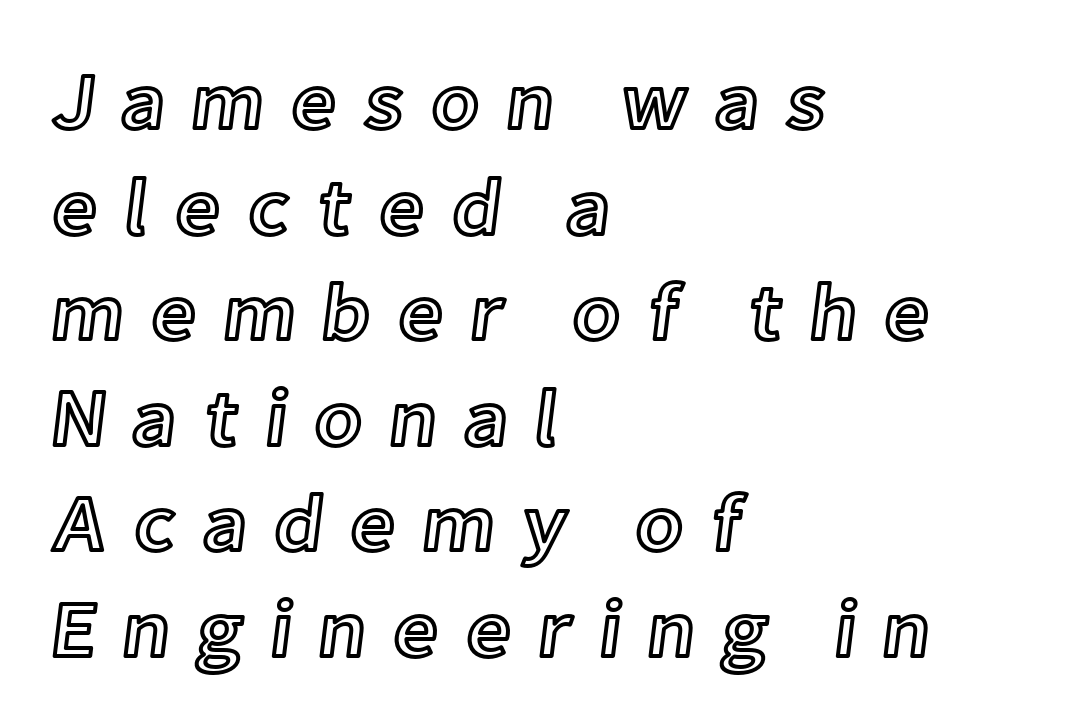
{"width": "normal", "x_height": "medium", "monospaced": "no", "underline": "no", "align": "left", "line_spacing": "normal", "line_spacing_ratio": 1.32, "letter_spacing": "wide", "letter_spacing_em": 0.32, "glyph_px": 80}
